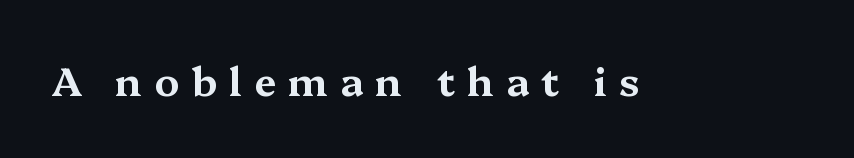
The image shows 40 px wide serif type, upright; set unusually wide letter spacing (+0.3 em), not underlined; medium stroke contrast and a medium x-height.
